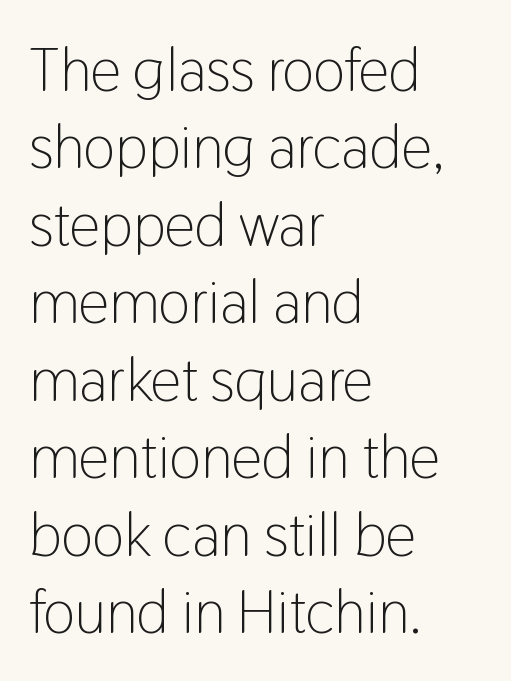
The image shows 61 px light, condensed sans-serif type, upright; set left-aligned, normal line spacing (1.27x), normal letter spacing, not underlined; low stroke contrast and a medium x-height.
